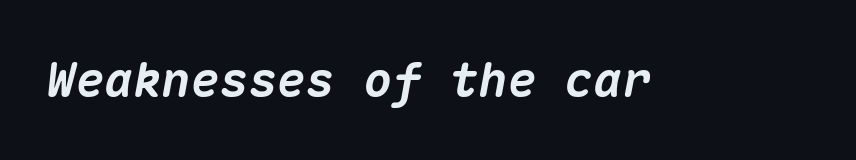
{"italic": "yes", "lean": "right", "slant_degrees": 10, "bold": "yes", "weight": "heavy", "width": "normal", "stroke_contrast": "medium", "x_height": "medium", "monospaced": "yes", "underline": "no", "letter_spacing": "normal", "letter_spacing_em": 0.0, "glyph_px": 48}
